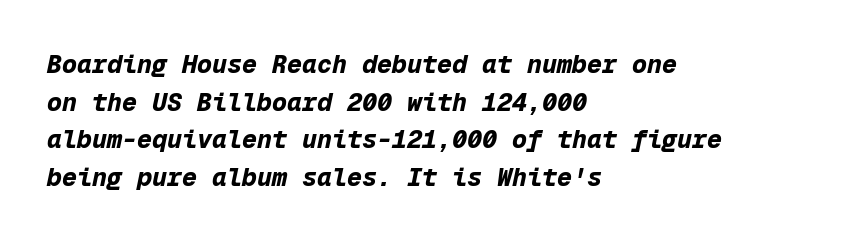
The setting favours the left margin, as ordinary paragraphs usually do. The face used here has the dense, thick strokes of a bold. Default kerning and tracking; the words read as compact shapes. The space between consecutive lines is moderate. Descender tails drop into unmarked territory.
